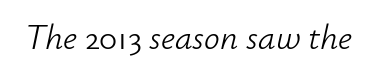
{"italic": "yes", "lean": "right", "slant_degrees": 12, "bold": "no", "weight": "light", "width": "normal", "stroke_contrast": "low", "x_height": "small", "monospaced": "no", "underline": "no", "letter_spacing": "normal", "letter_spacing_em": 0.0, "glyph_px": 35}
